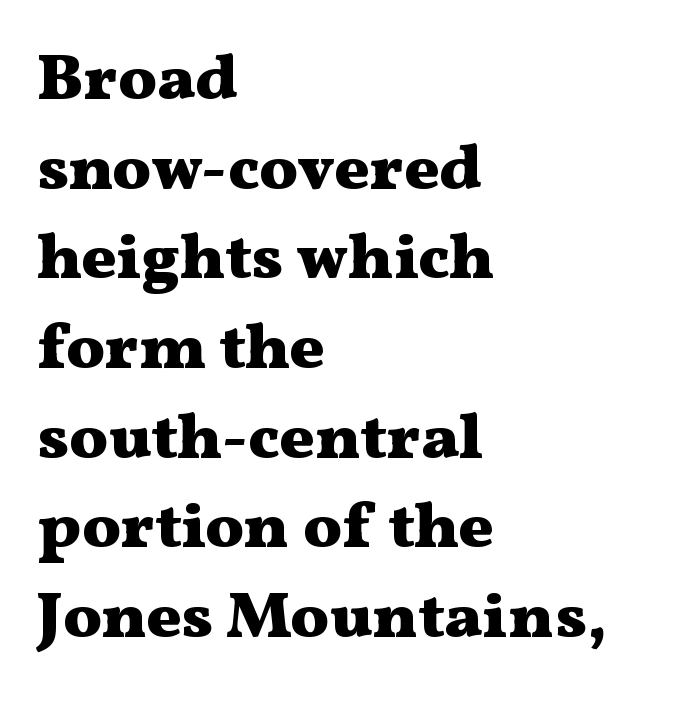
The image shows 65 px heavy, wide serif type, upright; set left-aligned, normal line spacing (1.38x), normal letter spacing, not underlined; medium stroke contrast and a medium x-height.
